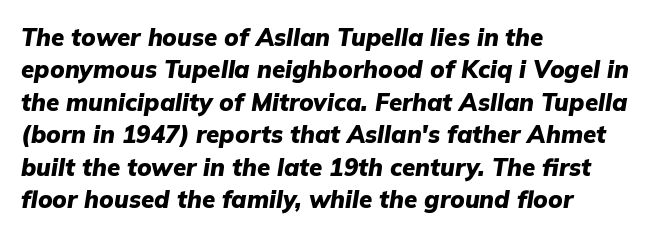
Q: Is the text bold? A: Yes.
Q: Is the text italic (slanted)? A: Yes, it leans right by about 9 degrees.
Q: Is the text underlined? A: No.
Q: How is the paragraph aligned? A: Left-aligned.
Q: Is the spacing between letters normal or unusually wide? A: Normal.
Q: Is the spacing between lines tight, normal or loose? A: Normal.
